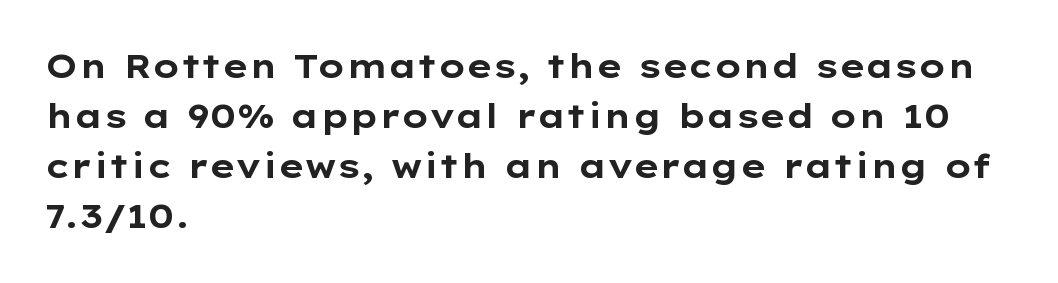
The image shows 33 px bold, wide sans-serif type, upright; set left-aligned, normal line spacing (1.52x), normal letter spacing, not underlined; low stroke contrast and a medium x-height.
